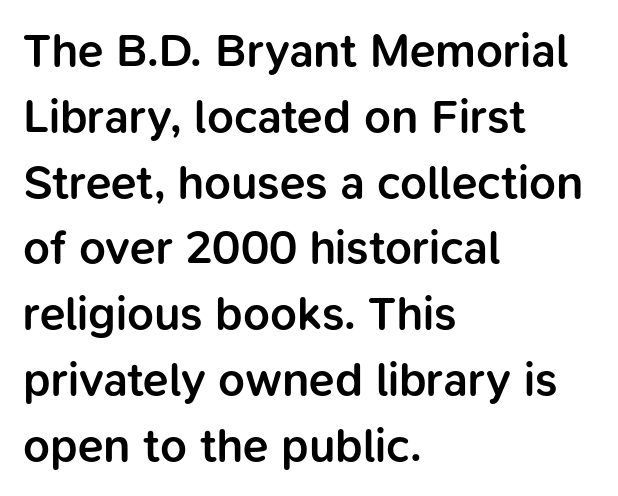
The image shows 47 px semibold sans-serif type, upright; set left-aligned, normal line spacing (1.4x), normal letter spacing, not underlined; low stroke contrast and a medium x-height.
